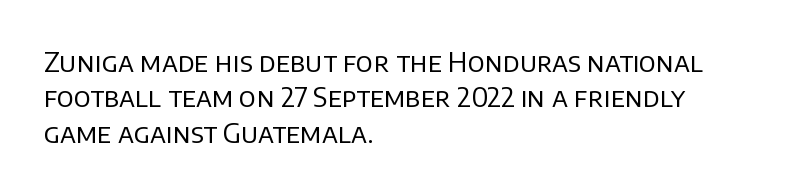
{"italic": "no", "bold": "no", "underline": "no", "align": "left", "line_spacing": "normal", "line_spacing_ratio": 1.31, "letter_spacing": "normal", "letter_spacing_em": 0.0, "glyph_px": 27}
